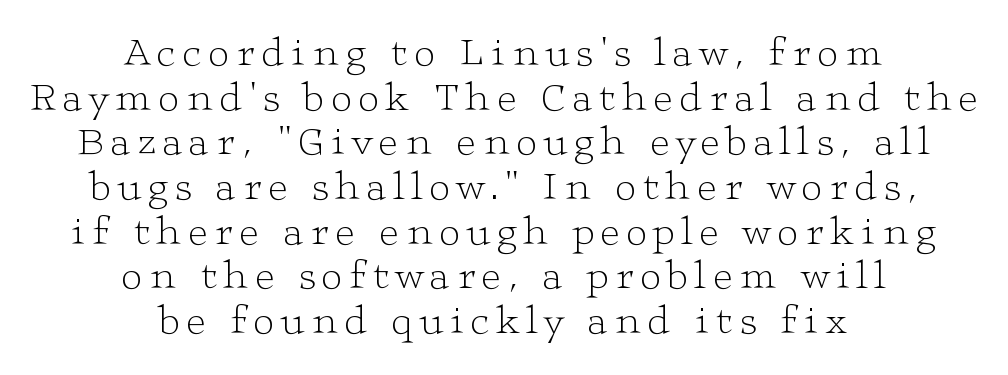
Is this a fixed-width face? No — the glyphs have proportional, varying widths. Caption: multi-line text, centered on the measure. Cramped leading. Counters stay open thanks to moderate or lighter strokes. Font category for this specimen: serif. The string is rendered with underlining switched off.
